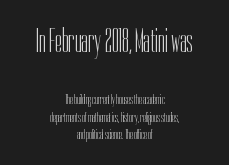
Q: Is the text bold? A: No.
Q: Is the text italic (slanted)? A: No, it is upright.
Q: Is the typeface a serif or a sans-serif typeface? A: Sans-serif.
Q: Is the text underlined? A: No.
Q: How is the paragraph aligned? A: Centered.
Q: Is the spacing between letters normal or unusually wide? A: Normal.
Q: Is the spacing between lines tight, normal or loose? A: Normal.
Q: Which block of text is set in a larger size, the first (top) or the second (bottom)? A: The first (top) one.
Q: Width (condensed, normal, or wide)? A: Condensed.
Q: Stroke contrast? A: Low.
Q: x-height? A: Medium.
Q: Monospaced? A: No.
